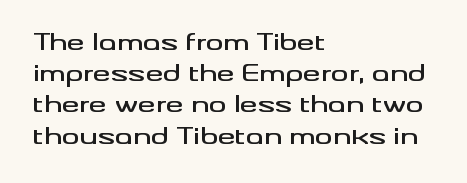
{"italic": "no", "underline": "no", "align": "left", "line_spacing": "normal", "line_spacing_ratio": 1.42, "letter_spacing": "normal", "letter_spacing_em": 0.0, "glyph_px": 22}
